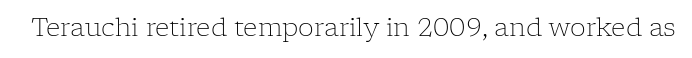
The image shows 25 px text type, upright; set normal letter spacing, not underlined.
